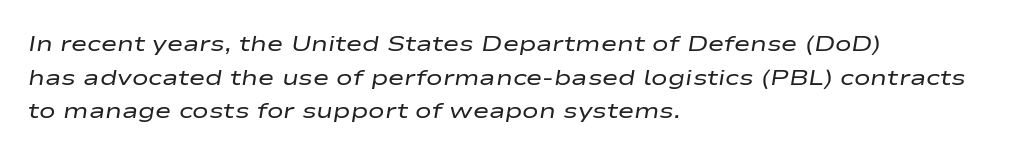
The image shows 22 px text type, italic (leaning right); set left-aligned, normal line spacing (1.53x), normal letter spacing, not underlined.
